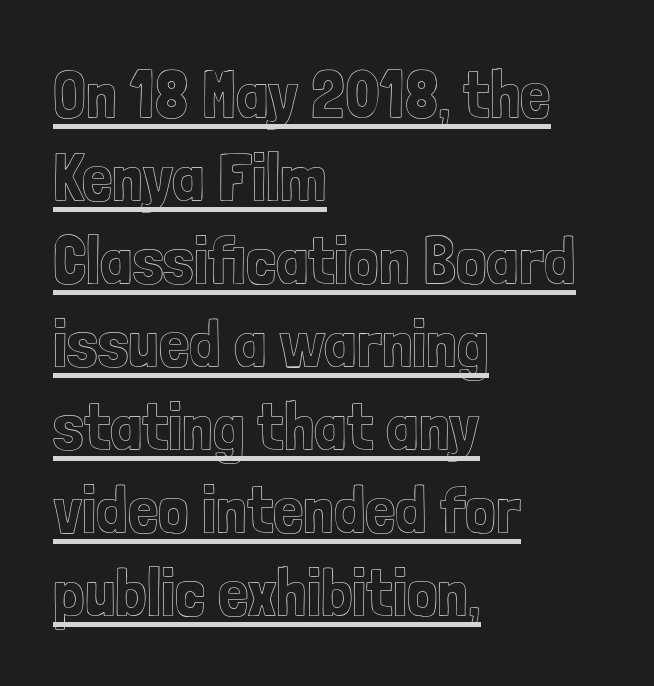
{"italic": "no", "width": "condensed", "x_height": "medium", "monospaced": "no", "underline": "yes", "align": "left", "line_spacing_ratio": 1.22, "letter_spacing": "normal", "letter_spacing_em": 0.0, "glyph_px": 68}
